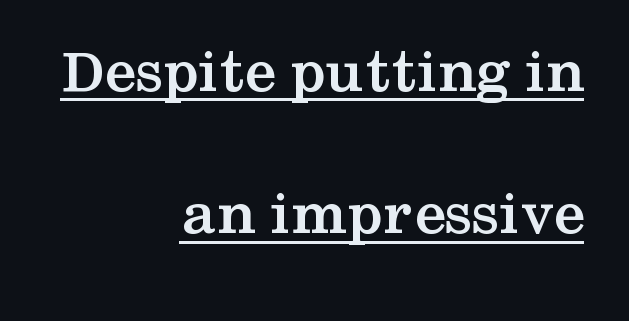
The image shows 64 px semibold, wide serif type, upright; set right-aligned, loose line spacing (2.22x), normal letter spacing, underlined; medium stroke contrast and a medium x-height.
